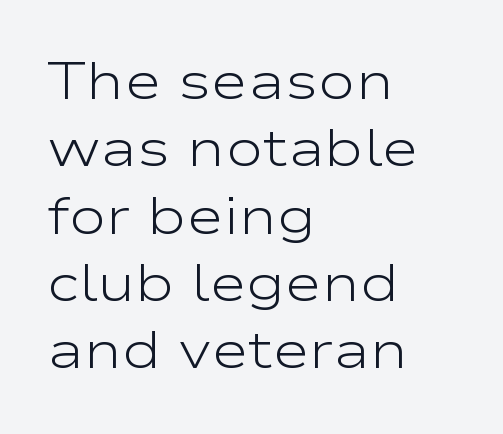
{"serif": "no", "italic": "no", "bold": "no", "weight": "light", "width": "wide", "stroke_contrast": "low", "x_height": "medium", "monospaced": "no", "underline": "no", "align": "left", "line_spacing": "normal", "line_spacing_ratio": 1.32, "letter_spacing": "normal", "letter_spacing_em": 0.0, "glyph_px": 51}
